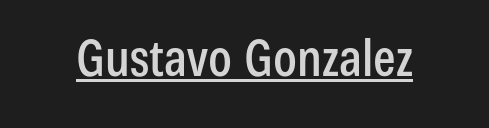
Q: Is the text italic (slanted)? A: No, it is upright.
Q: Is the typeface a serif or a sans-serif typeface? A: Sans-serif.
Q: Is the text underlined? A: Yes.
Q: Is the spacing between letters normal or unusually wide? A: Normal.
Q: Width (condensed, normal, or wide)? A: Condensed.
Q: Stroke contrast? A: Low.
Q: x-height? A: Medium.
Q: Monospaced? A: No.
